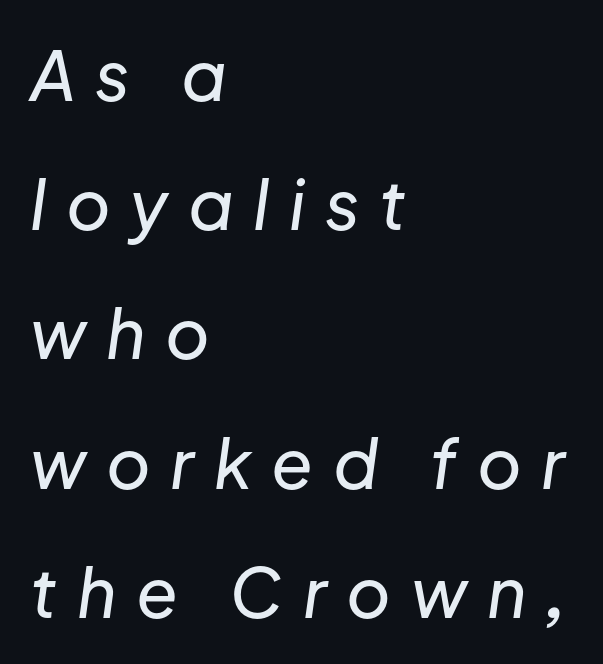
Line spacing here is loose. Descender tails drop into unmarked territory. Varying glyph widths throughout — classic text-font behaviour. Tracking here is generous; glyphs stand well apart from one another.
